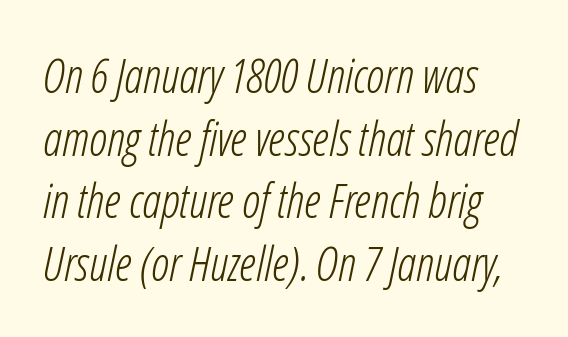
The passage shown is typed in a proportional face where columns would drift. The specimen omits any rule beneath the text block's lines. The rendering applies a slant to the glyphs. Compared with a centered layout, this one pins lines to the left instead. Students, observe: this is what conventionally led text looks like. Nothing unusual about the tracking: characters are spaced as the font intends.
